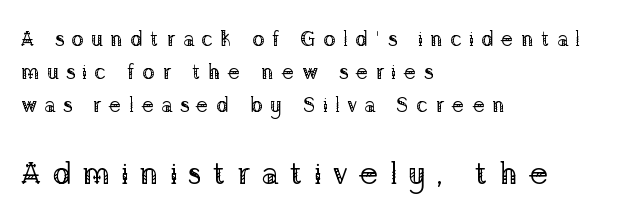
{"serif": "yes", "italic": "no", "bold": "no", "weight": "regular", "width": "normal", "stroke_contrast": "low", "x_height": "medium", "monospaced": "no", "underline": "no", "align": "left", "line_spacing": "normal", "line_spacing_ratio": 1.56, "letter_spacing": "wide", "letter_spacing_em": 0.34, "larger_block": "second", "size_ratio": 1.52, "glyph_px": 32}
